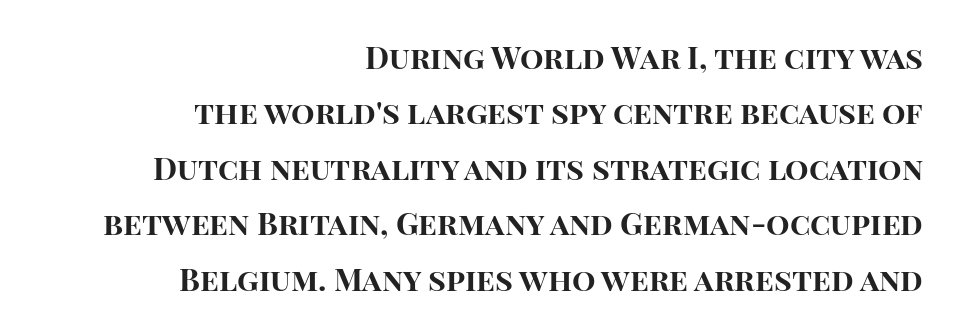
The image shows 31 px bold sans-serif type, upright; set right-aligned, line spacing 1.79x, normal letter spacing, not underlined; high stroke contrast and a large x-height.
